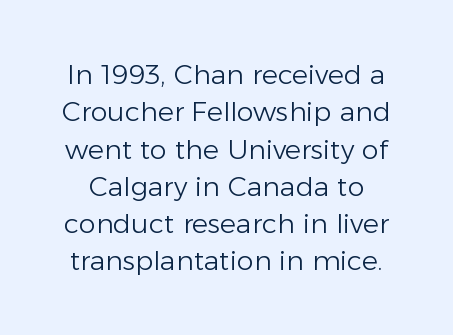
{"italic": "no", "bold": "no", "underline": "no", "line_spacing": "normal", "line_spacing_ratio": 1.38, "letter_spacing": "normal", "letter_spacing_em": 0.0, "glyph_px": 27}
